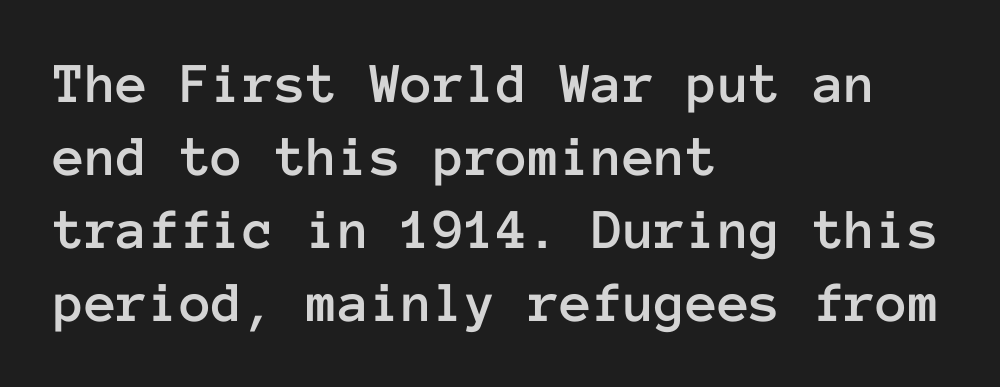
Q: Is the text italic (slanted)? A: No, it is upright.
Q: Is the text underlined? A: No.
Q: How is the paragraph aligned? A: Left-aligned.
Q: Is the spacing between letters normal or unusually wide? A: Normal.
Q: Is the spacing between lines tight, normal or loose? A: Normal.
Q: Width (condensed, normal, or wide)? A: Normal.
Q: Stroke contrast? A: Low.
Q: x-height? A: Medium.
Q: Monospaced? A: Yes.
